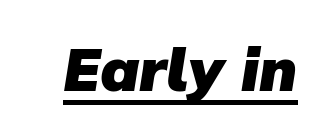
The image shows 60 px heavy sans-serif type; set normal letter spacing, underlined; low stroke contrast and a medium x-height.
